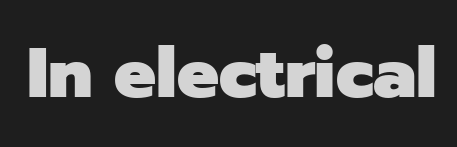
Q: Is the text bold? A: Yes.
Q: Is the text italic (slanted)? A: No, it is upright.
Q: Is the typeface a serif or a sans-serif typeface? A: Sans-serif.
Q: Is the text underlined? A: No.
Q: Is the spacing between letters normal or unusually wide? A: Normal.
Q: Width (condensed, normal, or wide)? A: Normal.
Q: Stroke contrast? A: Low.
Q: x-height? A: Medium.
Q: Monospaced? A: No.
